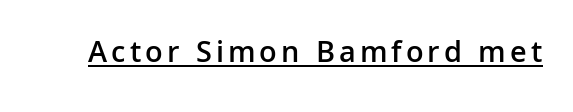
Is this a fixed-width face? No — the glyphs have proportional, varying widths. The typeface chosen for these lines omits serifs. Rendered with straight, roman letterforms. The passage shown is underscored from start to finish. Moderately thickened strokes mark this as semibold type.
